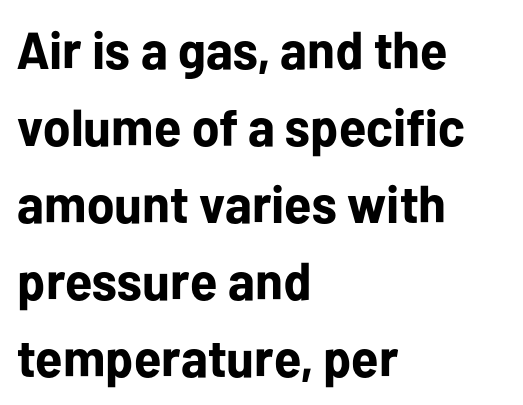
Descenders hang freely into open space. What weight is shown? A full bold with thick strokes. The text block is weighted toward the left margin, trailing off unevenly rightward. Posture: upright roman.
